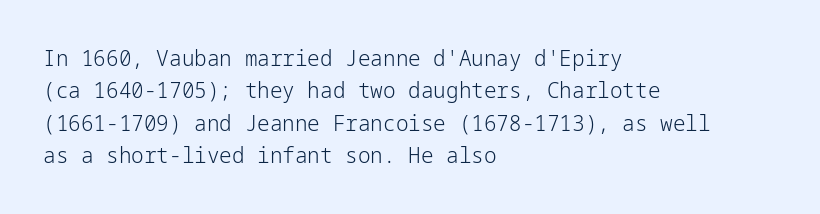
Q: Is the text bold? A: No.
Q: Is the text italic (slanted)? A: No, it is upright.
Q: Is the text underlined? A: No.
Q: How is the paragraph aligned? A: Left-aligned.
Q: Is the spacing between letters normal or unusually wide? A: Normal.
Q: Is the spacing between lines tight, normal or loose? A: Normal.
